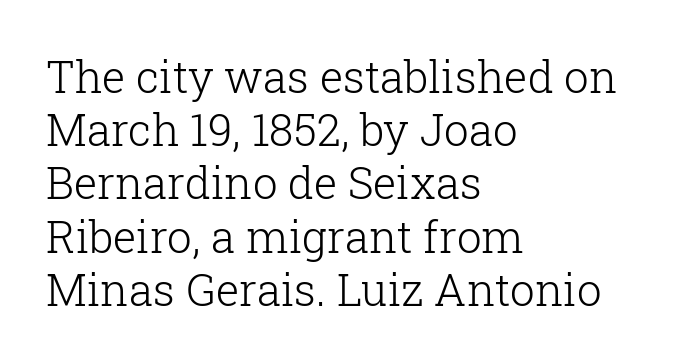
Ascenders rise straight up at ninety degrees. The passage is arranged the way most books set body copy — flush left. Compared with typical body copy, the letter spacing here is the same. A typesetter would label this face a serif. The characters are drawn with everyday or finer stroke widths.
